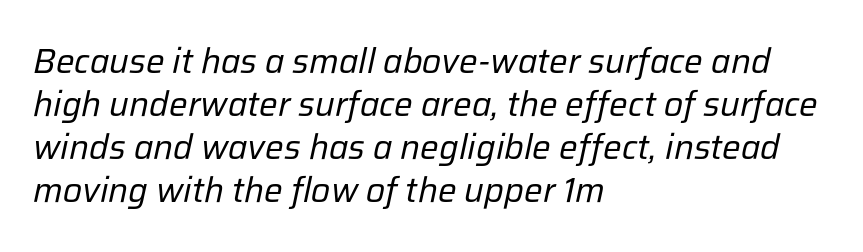
Do the characters align in a grid? No, the font is proportional. Glyph-to-glyph distance matches everyday printed text. Lines of text with bare space underneath. Vertical stems look standard width or narrower in stroke.
